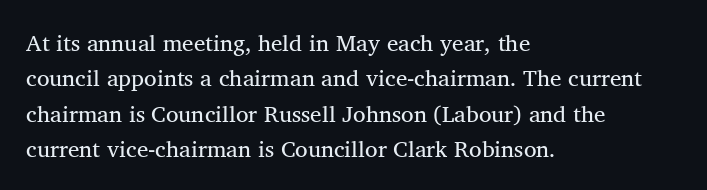
Alignment: flush left. What's the leading like? Ordinary, nothing unusual. The gaps between neighbouring characters are ordinary and unremarkable. Plain, unruled lines of type.
